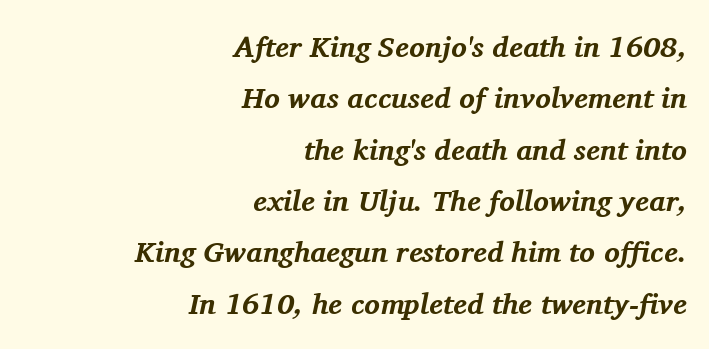
Q: Is the text bold? A: Yes.
Q: Is the text italic (slanted)? A: Yes, it leans right by about 11 degrees.
Q: Is the typeface a serif or a sans-serif typeface? A: Serif.
Q: Is the text underlined? A: No.
Q: How is the paragraph aligned? A: Right-aligned.
Q: Is the spacing between letters normal or unusually wide? A: Normal.
Q: Width (condensed, normal, or wide)? A: Normal.
Q: Stroke contrast? A: Medium.
Q: x-height? A: Medium.
Q: Monospaced? A: No.
